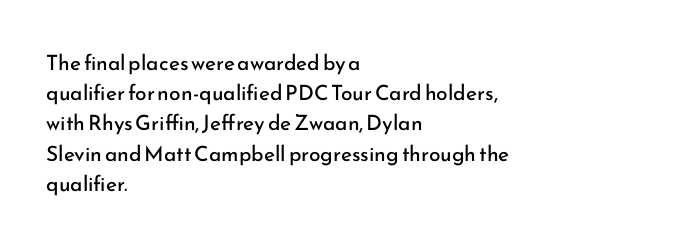
The image shows 21 px text type, upright; set left-aligned, normal line spacing (1.44x), normal letter spacing, not underlined.
